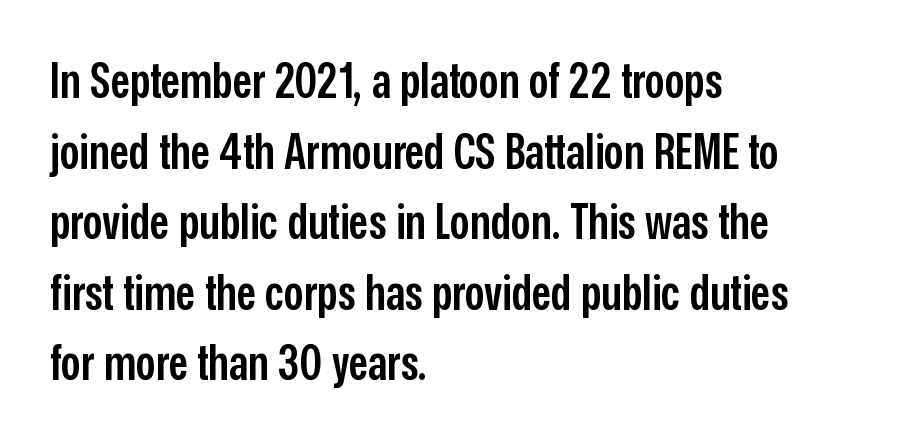
{"serif": "no", "italic": "no", "bold": "semi", "weight": "semibold", "width": "condensed", "stroke_contrast": "low", "x_height": "medium", "monospaced": "no", "underline": "no", "align": "left", "line_spacing": "normal", "line_spacing_ratio": 1.44, "letter_spacing": "normal", "letter_spacing_em": 0.0, "glyph_px": 49}
